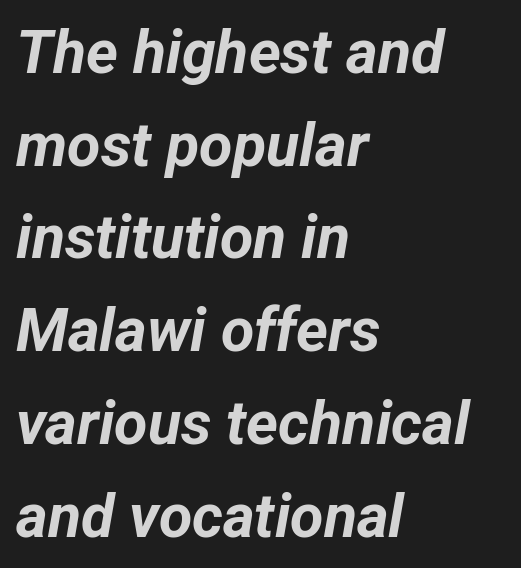
Beneath every word, the page is bare. The rendering uses a bold face; every stroke is thick and dark. Spacing verdict: proportional, widths tailored to each character. A typesetter would call this leading conventional body-copy spacing.
